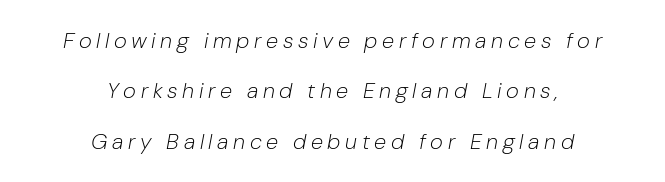
The image shows 22 px text type, italic (leaning right); set centered, loose line spacing (2.29x), unusually wide letter spacing (+0.21 em), not underlined.
